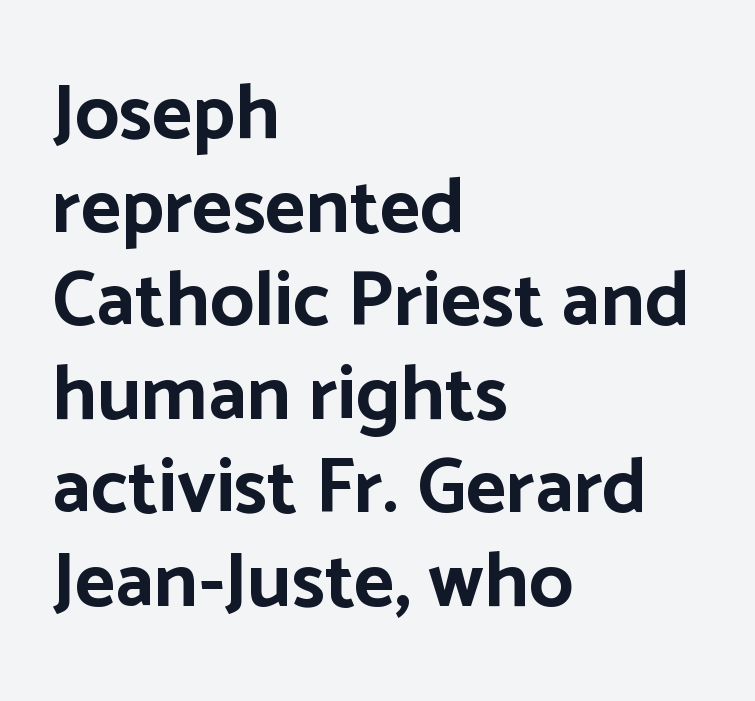
You could not count columns in this text — the font is proportionally spaced. The lines in this sample share a left origin and differ only in where they stop. Words float on clear page, feet unadorned. Does the weight exceed regular? Yes, all the way to bold.
